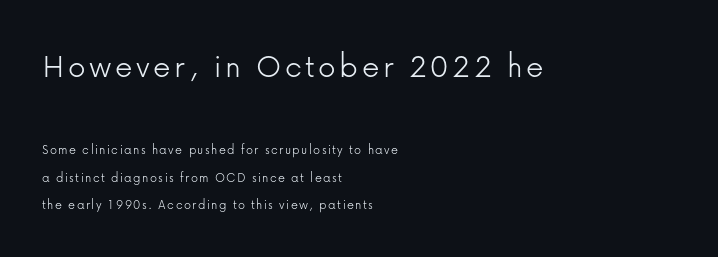
Q: Is the text bold? A: No.
Q: Is the text italic (slanted)? A: No, it is upright.
Q: Is the typeface a serif or a sans-serif typeface? A: Sans-serif.
Q: Is the text underlined? A: No.
Q: How is the paragraph aligned? A: Left-aligned.
Q: Is the spacing between lines tight, normal or loose? A: Loose.
Q: Which block of text is set in a larger size, the first (top) or the second (bottom)? A: The first (top) one.
Q: Width (condensed, normal, or wide)? A: Normal.
Q: Stroke contrast? A: Low.
Q: x-height? A: Medium.
Q: Monospaced? A: No.
